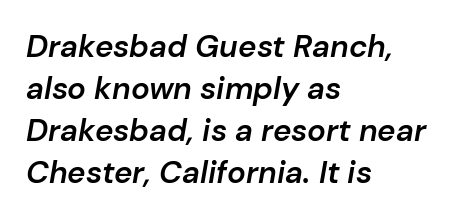
The image shows 31 px semibold type, italic (leaning right); set left-aligned, normal line spacing (1.36x), normal letter spacing, not underlined; low stroke contrast and a medium x-height.
